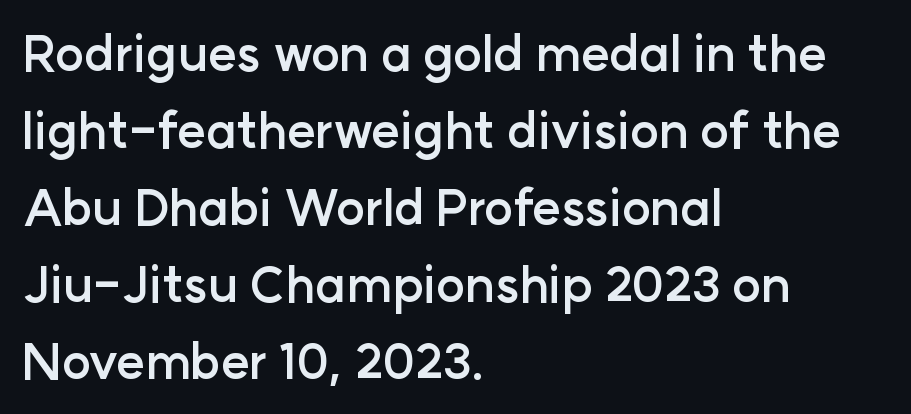
The image shows 49 px semibold sans-serif type, upright; set left-aligned, normal line spacing (1.57x), normal letter spacing, not underlined; low stroke contrast and a medium x-height.
